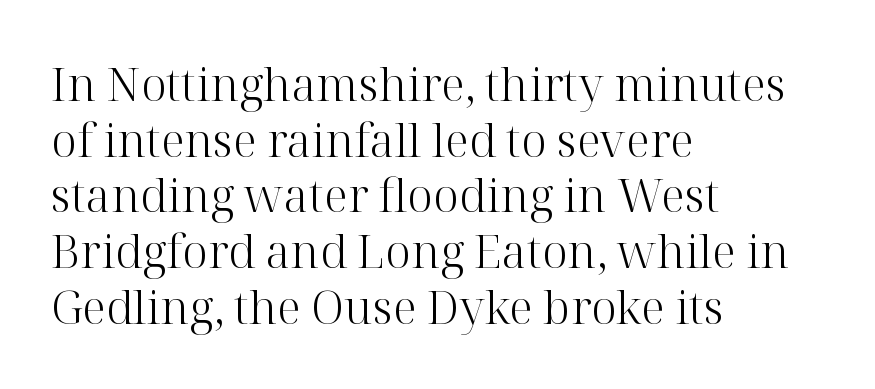
Stems and bowls with no extra thickness — not bold. Here the designer chose a conventional face with non-uniform glyph widths. Visually the block forms a straight wall on the left and a jagged coastline on the right. This is roman type, the default non-slanted kind. A bare baseline throughout the passage. Each letter's strokes conclude with small projecting serifs.
